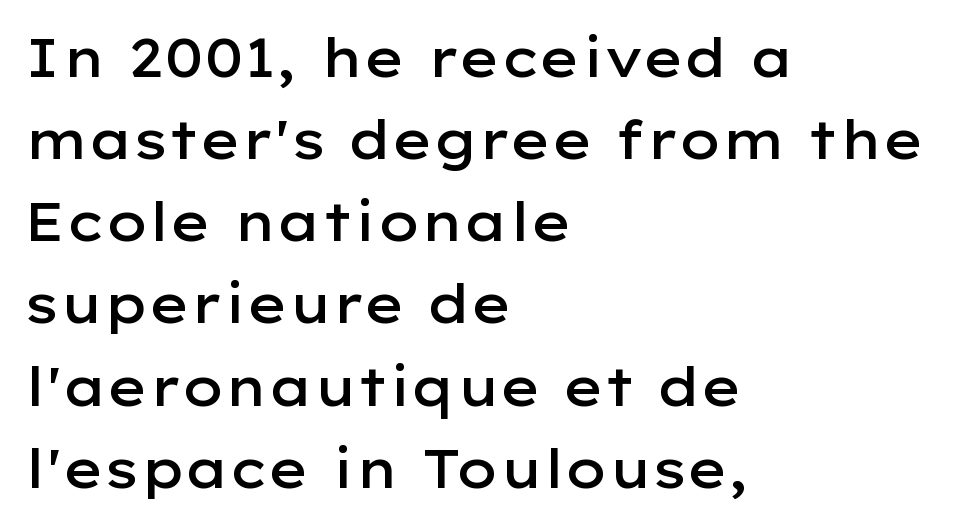
Q: Is the text bold? A: Semi-bold.
Q: Is the text italic (slanted)? A: No, it is upright.
Q: Is the typeface a serif or a sans-serif typeface? A: Sans-serif.
Q: Is the text underlined? A: No.
Q: How is the paragraph aligned? A: Left-aligned.
Q: Is the spacing between letters normal or unusually wide? A: Normal.
Q: Is the spacing between lines tight, normal or loose? A: Normal.
Q: Width (condensed, normal, or wide)? A: Wide.
Q: Stroke contrast? A: Low.
Q: x-height? A: Medium.
Q: Monospaced? A: No.
